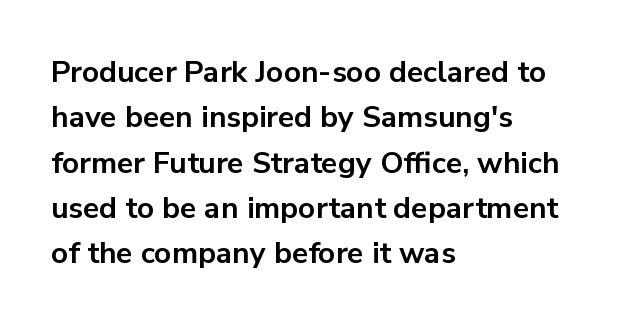
{"serif": "no", "italic": "no", "bold": "yes", "weight": "bold", "width": "normal", "stroke_contrast": "low", "x_height": "medium", "monospaced": "no", "underline": "no", "align": "left", "line_spacing": "normal", "line_spacing_ratio": 1.51, "letter_spacing": "normal", "letter_spacing_em": 0.0, "glyph_px": 30}
